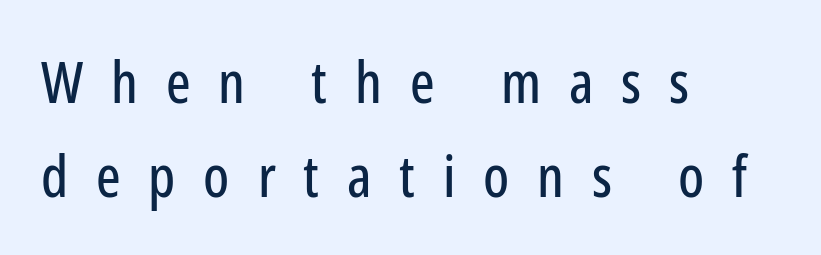
If you drew a ruler down the left edge, every line would touch it. Unlike a traditional serif, this face leaves its strokes unadorned. Here the designer chose a conventional face with non-uniform glyph widths. Honestly, the letter spacing is so wide it's the main thing you notice.
